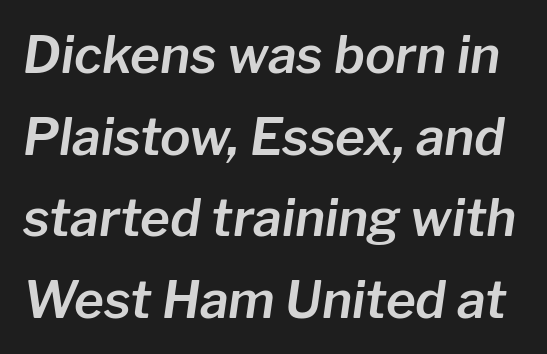
Looking at the ascenders, they clearly lean. The letters sit at their default tracking, neither squeezed nor spread. Plain, unruled lines of type. Vertical spacing — default. Note the varied advance widths — an 'i' is clearly narrower than an 'm'.
